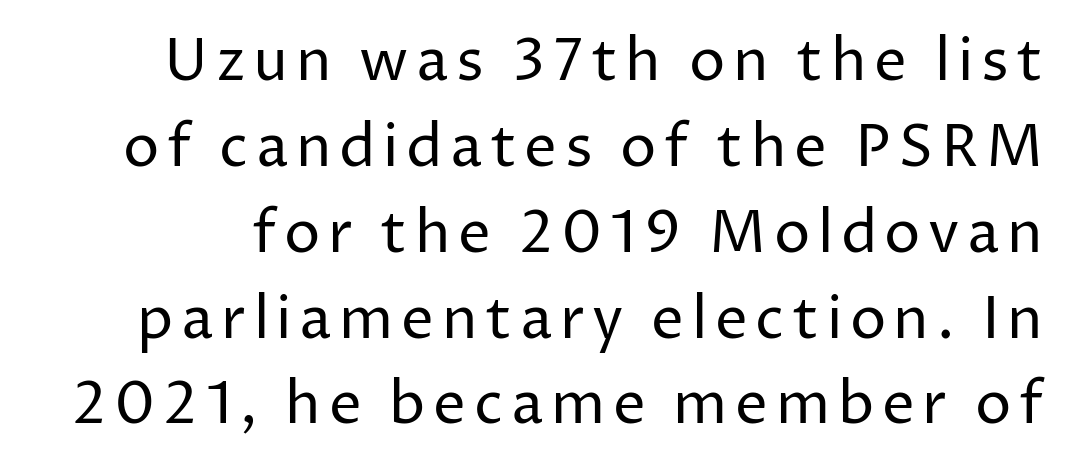
The passage shown is not underscored anywhere. Unlike a traditional serif, this face leaves its strokes unadorned. Counters stay open thanks to moderate or lighter strokes. The rendering uses natural spacing where letterforms have individual widths. Line spacing here is normal. When letters stand straight like this, we call the style roman or upright.
